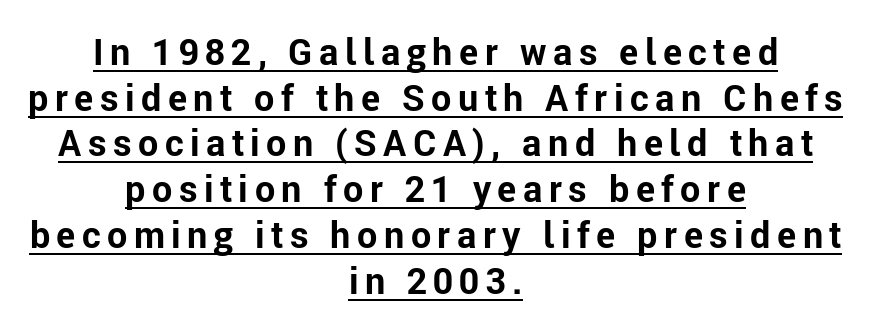
The image shows 36 px bold sans-serif type, upright; set centered, normal line spacing (1.27x), underlined; low stroke contrast and a medium x-height.
